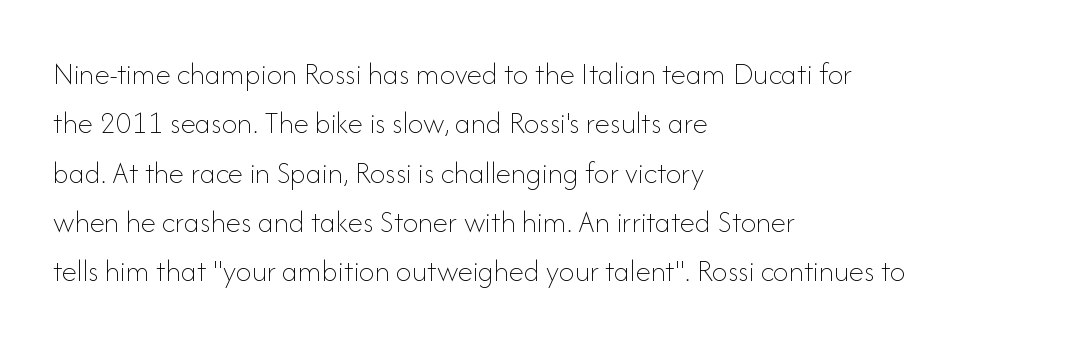
The image shows 31 px thin type, upright; set left-aligned, normal line spacing (1.59x), normal letter spacing, not underlined; low stroke contrast and a small x-height.
